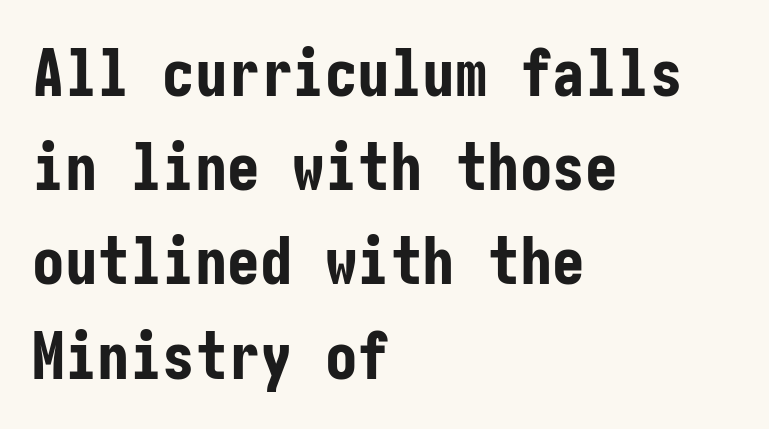
{"serif": "no", "italic": "no", "bold": "yes", "weight": "bold", "width": "condensed", "stroke_contrast": "low", "x_height": "medium", "underline": "no", "align": "left", "line_spacing": "normal", "line_spacing_ratio": 1.45, "letter_spacing": "normal", "letter_spacing_em": 0.0, "glyph_px": 65}
